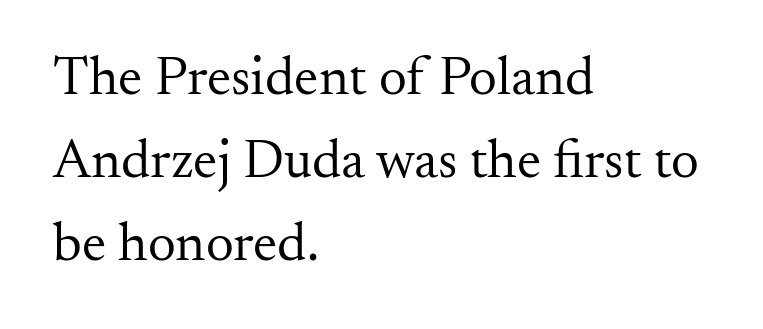
The image shows 55 px regular-weight serif type, upright; set left-aligned, normal line spacing (1.51x), normal letter spacing, not underlined; medium stroke contrast and a small x-height.
